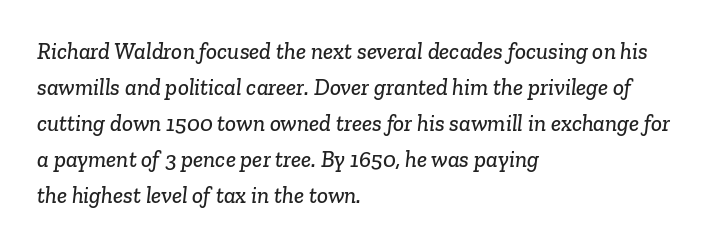
{"underline": "no", "align": "left", "line_spacing": "normal", "line_spacing_ratio": 1.56, "letter_spacing": "normal", "letter_spacing_em": 0.0, "glyph_px": 23}
